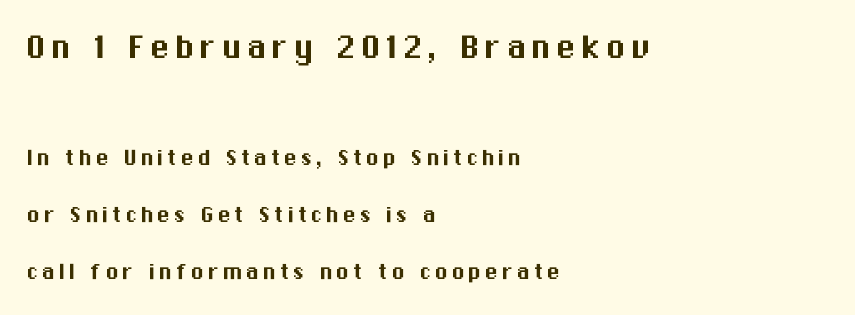
{"serif": "no", "italic": "no", "width": "normal", "stroke_contrast": "medium", "x_height": "medium", "monospaced": "no", "underline": "no", "align": "left", "line_spacing": "loose", "line_spacing_ratio": 2.11, "larger_block": "first", "size_ratio": 1.48, "glyph_px": 40}
